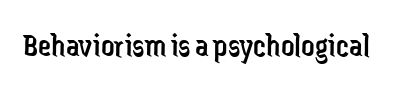
The image shows 33 px regular-weight, condensed sans-serif type, upright; set normal letter spacing, not underlined; low stroke contrast and a medium x-height.
